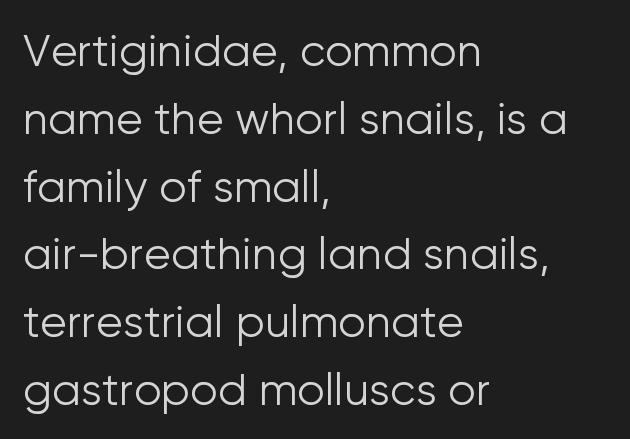
Q: Is the text bold? A: No.
Q: Is the text italic (slanted)? A: No, it is upright.
Q: Is the typeface a serif or a sans-serif typeface? A: Sans-serif.
Q: Is the text underlined? A: No.
Q: How is the paragraph aligned? A: Left-aligned.
Q: Is the spacing between letters normal or unusually wide? A: Normal.
Q: Is the spacing between lines tight, normal or loose? A: Normal.
Q: Width (condensed, normal, or wide)? A: Normal.
Q: Stroke contrast? A: Low.
Q: x-height? A: Medium.
Q: Monospaced? A: No.
